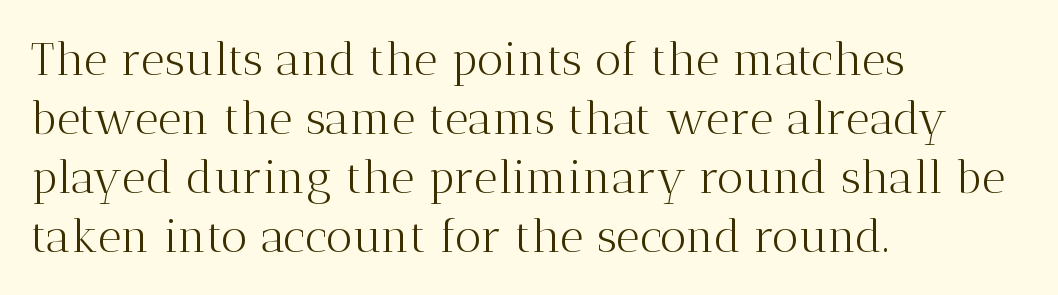
The image shows 46 px light serif type, upright; set left-aligned, normal line spacing (1.28x), normal letter spacing, not underlined; medium stroke contrast and a medium x-height.
